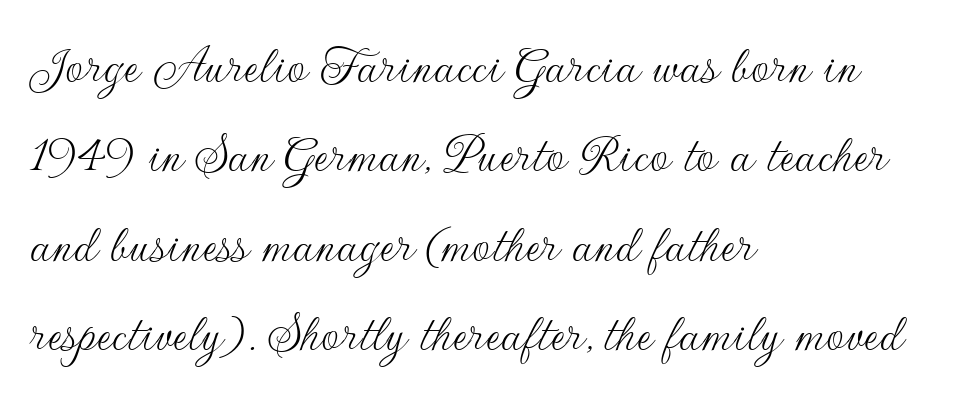
The words here are not underlined. What stands out about the letter spacing? Nothing — it is the standard amount. Is this a fixed-width face? No — the glyphs have proportional, varying widths. Visually the block forms a straight wall on the left and a jagged coastline on the right.
